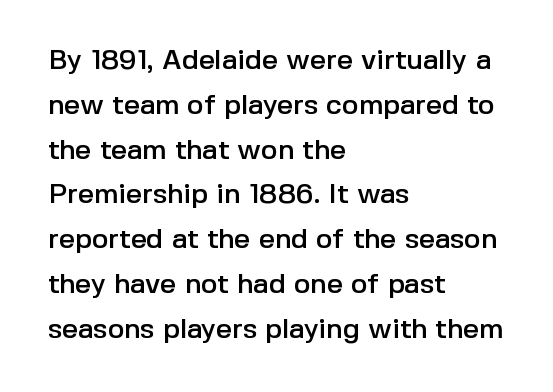
Q: Is the text italic (slanted)? A: No, it is upright.
Q: Is the typeface a serif or a sans-serif typeface? A: Sans-serif.
Q: Is the text underlined? A: No.
Q: How is the paragraph aligned? A: Left-aligned.
Q: Is the spacing between letters normal or unusually wide? A: Normal.
Q: Is the spacing between lines tight, normal or loose? A: Normal.
Q: Width (condensed, normal, or wide)? A: Normal.
Q: x-height? A: Medium.
Q: Monospaced? A: No.
